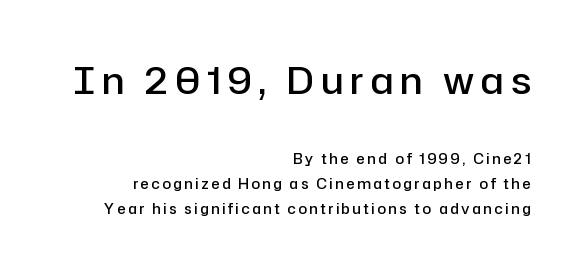
The image shows 37 px semibold sans-serif type, upright; set right-aligned, line spacing 1.77x, not underlined; the first (top) block is 2.64x larger; low stroke contrast and a medium x-height.
